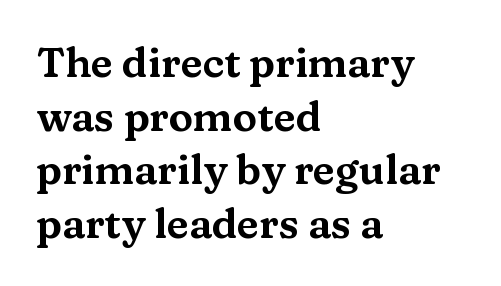
The image shows 41 px wide serif type, upright; set left-aligned, normal line spacing (1.31x), normal letter spacing, not underlined; medium stroke contrast and a medium x-height.
